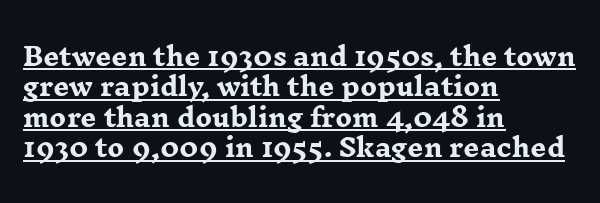
The face used here is rendered with its standard letterfit. Weight: bold. This rendering features underlined lettering. Line beginnings align vertically; line endings do not. The font's upright variant was chosen for this text.
